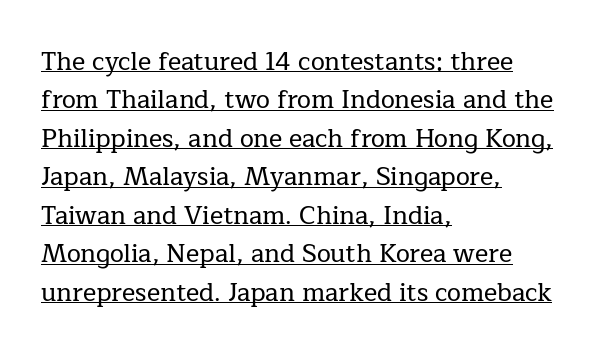
Reading down the block, your eye returns to a fixed left position each line. The passage shown is underscored from start to finish. Evenly set lines give the paragraph a standard silhouette. You can tell it's not italic because the verticals are truly vertical. How are the letters spaced? Ordinarily, with no added tracking.
